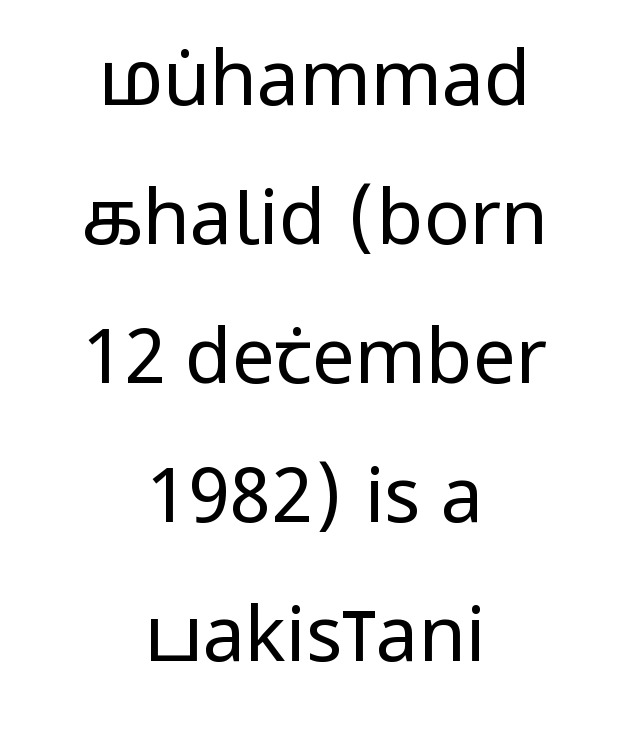
Does the type have serifs? No, each stem ends abruptly. Is the block centered? Yes — each line is placed symmetrically about the middle. Caption: standard tracking, unaltered. Vertical strokes here are truly vertical. Think of a printed novel: that variable character pitch is what you see here. Descender tails drop into unmarked territory.
